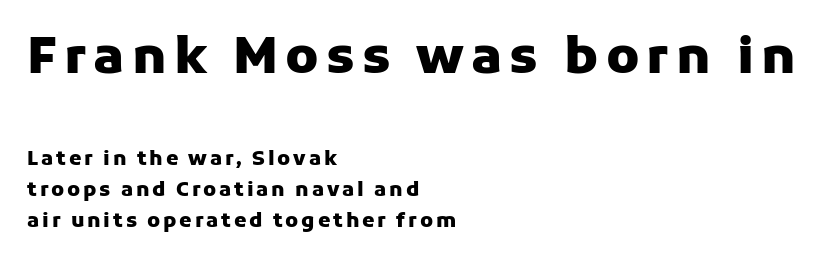
The initial chunk of copy outweighs the following chunk in type size. The passage shown is typed in a proportional face where columns would drift. The axis of the letterforms is exactly vertical. These lines sit exactly where default settings would place them. Thick stems and heavy bowls — unmistakably bold.
